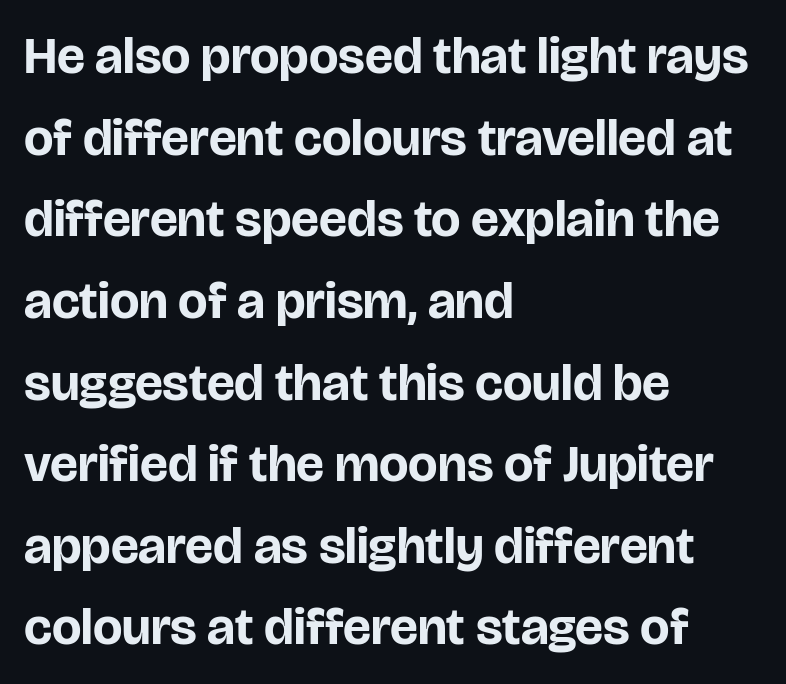
Quick note: interline space is typical. Set as a true bold cut, around the 700 mark. If you drew a line through each stem, it would be perfectly vertical. Each row of text sits above clean, open space. The rag falls on the right side of this text block. The letterforms sit shoulder to shoulder at normal distance.
